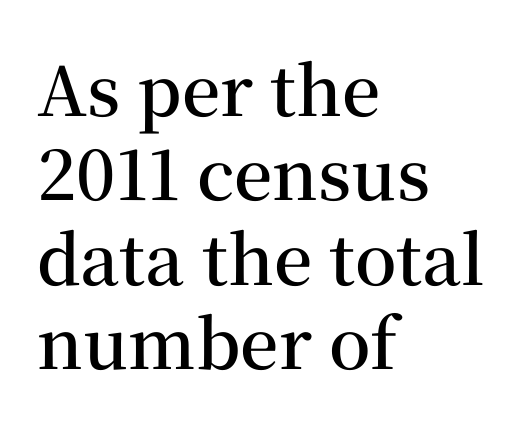
The image shows 68 px semibold serif type, upright; set left-aligned, line spacing 1.24x, normal letter spacing, not underlined; medium stroke contrast and a medium x-height.
